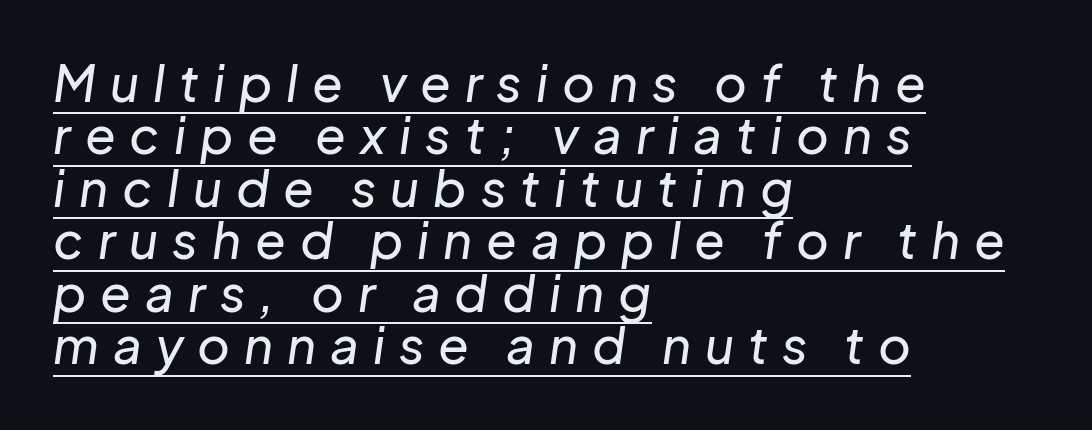
{"italic": "yes", "lean": "right", "slant_degrees": 8, "width": "normal", "stroke_contrast": "low", "x_height": "medium", "monospaced": "no", "underline": "yes", "align": "left", "line_spacing": "tight", "line_spacing_ratio": 1.05, "letter_spacing": "wide", "letter_spacing_em": 0.28, "glyph_px": 50}
